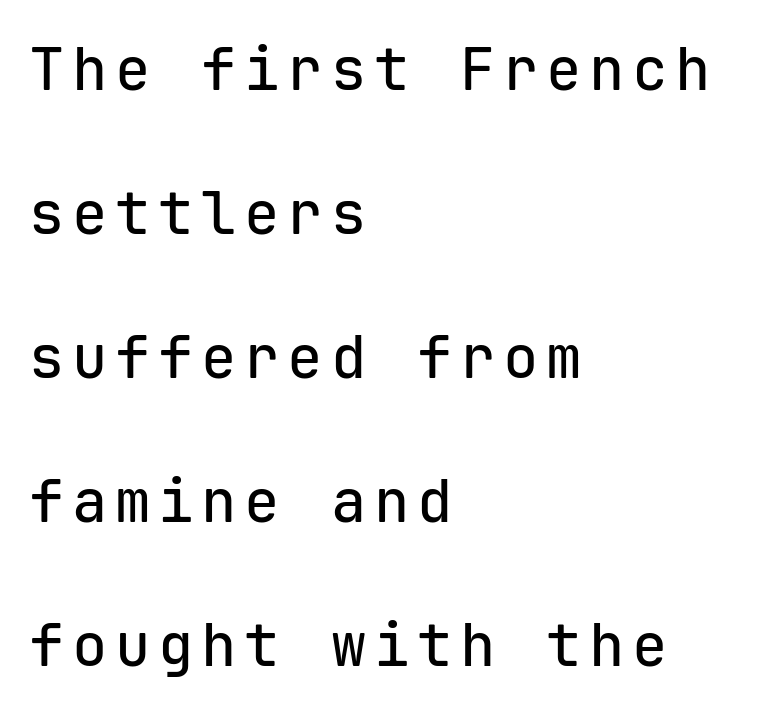
Vertical strokes here are truly vertical. The setting favours the left margin, as ordinary paragraphs usually do. Is this a sans? Yes — the strokes have no serifs. Is there much room between lines? Yes — plenty of vertical air separates them. The passage shown is typed in a monospace face where columns stay perfectly aligned. Beneath every word, the page is bare.
